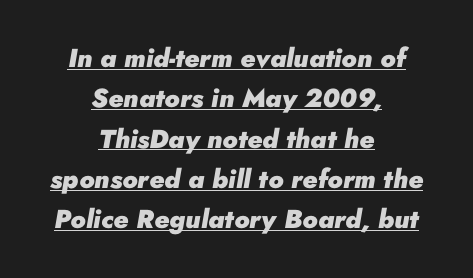
{"italic": "yes", "lean": "right", "slant_degrees": 10, "bold": "yes", "underline": "yes", "align": "center", "line_spacing": "normal", "line_spacing_ratio": 1.55, "letter_spacing": "normal", "letter_spacing_em": 0.0, "glyph_px": 26}
